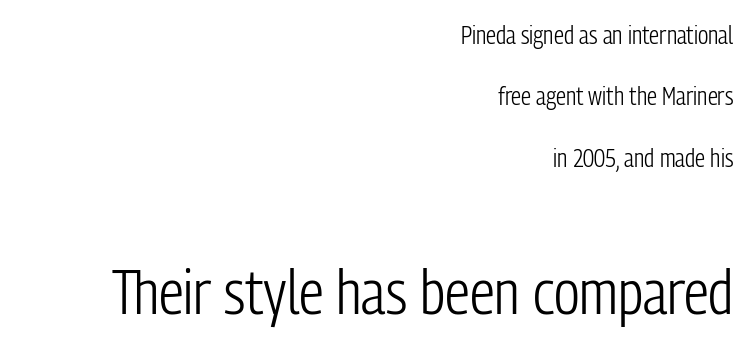
The image shows 62 px light, condensed sans-serif type, upright; set right-aligned, loose line spacing (2.46x), normal letter spacing, not underlined; the second (bottom) block is 2.48x larger; low stroke contrast and a medium x-height.
